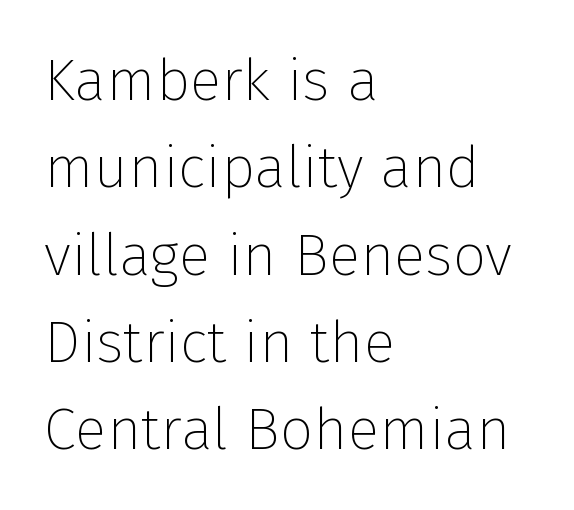
The image shows 59 px thin sans-serif type, upright; set left-aligned, normal line spacing (1.48x), normal letter spacing, not underlined; low stroke contrast and a medium x-height.
